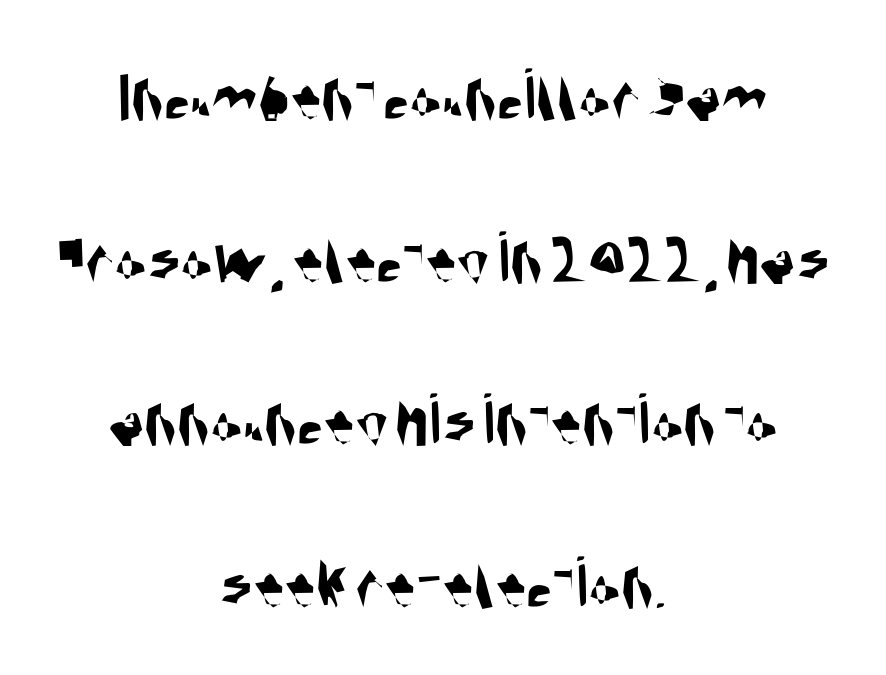
{"serif": "no", "width": "condensed", "stroke_contrast": "medium", "x_height": "large", "monospaced": "no", "underline": "no", "align": "center", "line_spacing": "loose", "line_spacing_ratio": 2.17, "letter_spacing": "normal", "letter_spacing_em": 0.0, "glyph_px": 75}
